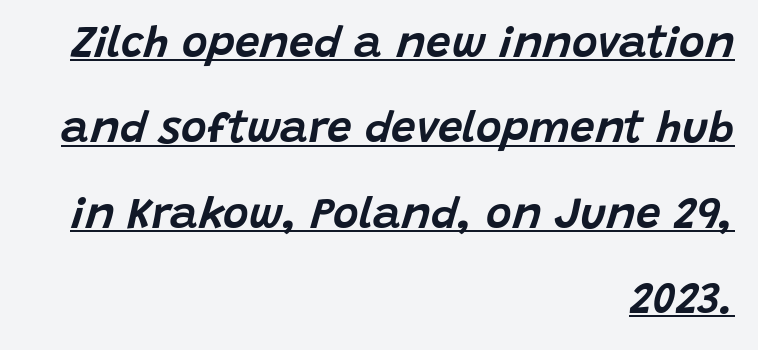
Q: Is the text italic (slanted)? A: Yes, it leans right by about 15 degrees.
Q: Is the text underlined? A: Yes.
Q: How is the paragraph aligned? A: Right-aligned.
Q: Is the spacing between letters normal or unusually wide? A: Normal.
Q: Is the spacing between lines tight, normal or loose? A: Loose.
Q: Width (condensed, normal, or wide)? A: Normal.
Q: Stroke contrast? A: Low.
Q: x-height? A: Large.
Q: Monospaced? A: No.
